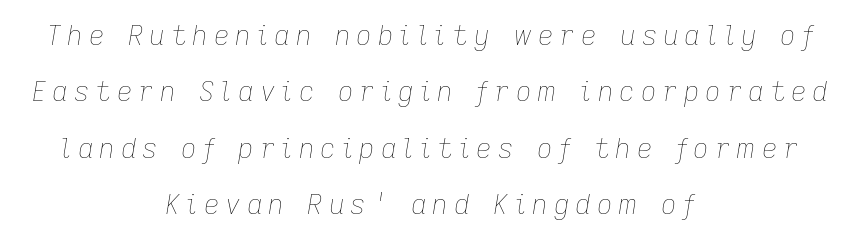
{"italic": "yes", "lean": "right", "slant_degrees": 9, "bold": "no", "underline": "no", "align": "center", "line_spacing": "loose", "line_spacing_ratio": 2.09, "letter_spacing": "wide", "letter_spacing_em": 0.22, "glyph_px": 27}
